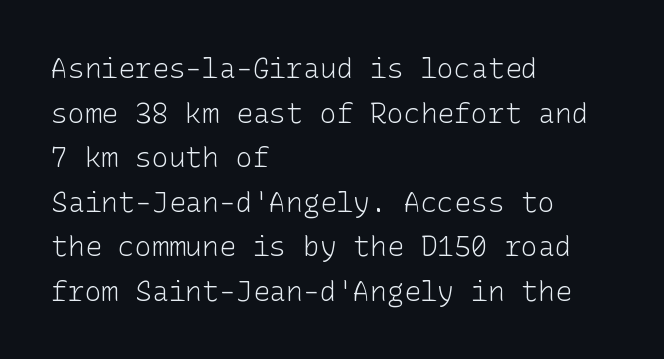
{"serif": "no", "italic": "no", "bold": "no", "weight": "light", "width": "normal", "stroke_contrast": "low", "x_height": "medium", "underline": "no", "align": "left", "line_spacing": "normal", "line_spacing_ratio": 1.59, "letter_spacing": "normal", "letter_spacing_em": 0.0, "glyph_px": 28}
